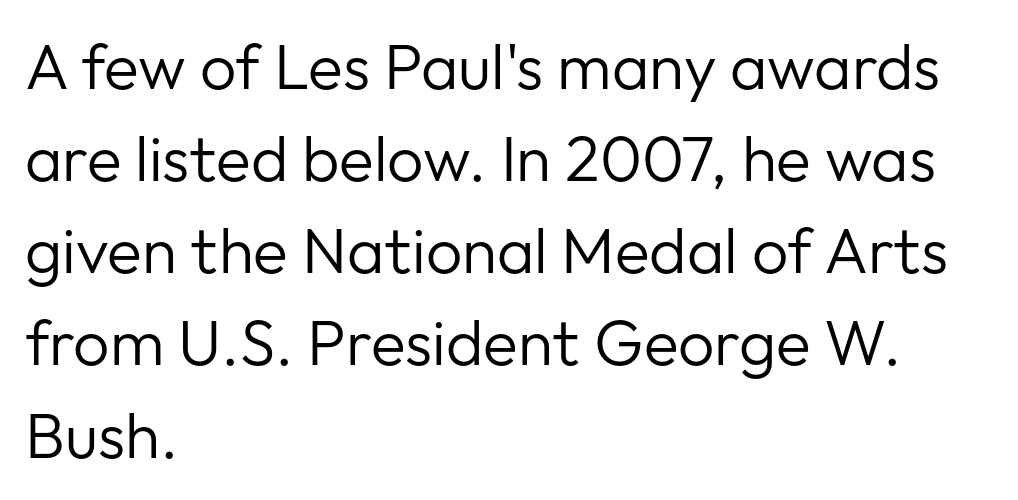
{"serif": "no", "italic": "no", "bold": "no", "weight": "regular", "width": "normal", "stroke_contrast": "low", "x_height": "medium", "monospaced": "no", "underline": "no", "align": "left", "line_spacing": "normal", "line_spacing_ratio": 1.44, "letter_spacing": "normal", "letter_spacing_em": 0.0, "glyph_px": 64}
